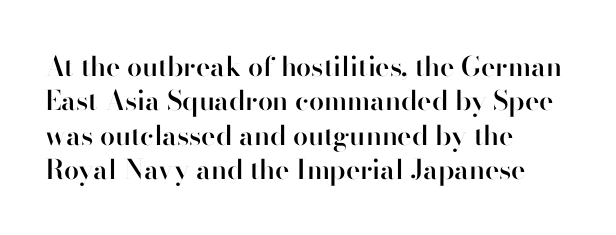
Left-aligned paragraph, ragged on the right. Nope, not italic — everything's standing straight. Strokes here are thickened, but only to semibold level. The leading is moderate, giving the passage an even texture.
